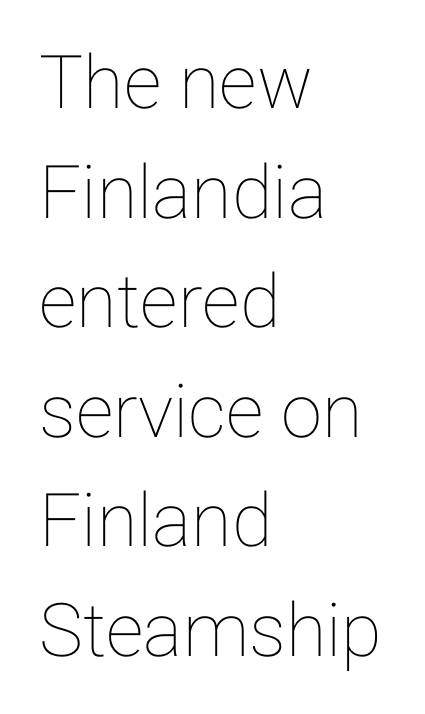
The block of text has a typical density, with ordinary space between rows. Underlining? Definitely not there. Vertical strokes here are truly vertical. The rag falls on the right side of this text block. This sample has the flowing, uneven cadence of proportional lettering.
